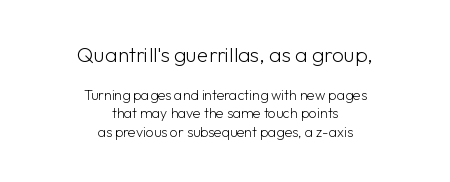
{"italic": "no", "bold": "no", "underline": "no", "align": "center", "line_spacing": "normal", "line_spacing_ratio": 1.33, "letter_spacing": "normal", "letter_spacing_em": 0.0, "larger_block": "first", "size_ratio": 1.5, "glyph_px": 21}
